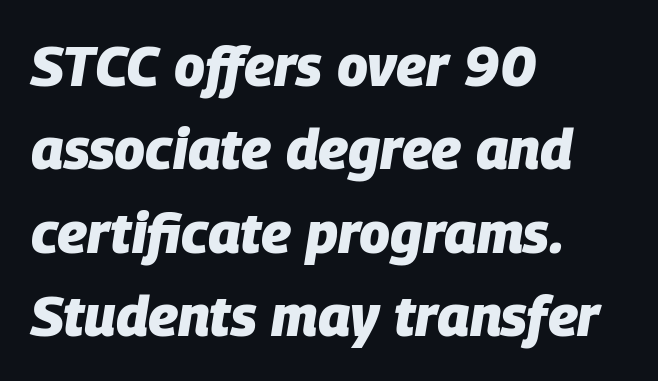
{"italic": "yes", "lean": "right", "slant_degrees": 9, "bold": "yes", "weight": "heavy", "width": "normal", "stroke_contrast": "low", "x_height": "large", "monospaced": "no", "underline": "no", "align": "left", "line_spacing": "normal", "line_spacing_ratio": 1.49, "letter_spacing": "normal", "letter_spacing_em": 0.0, "glyph_px": 56}
